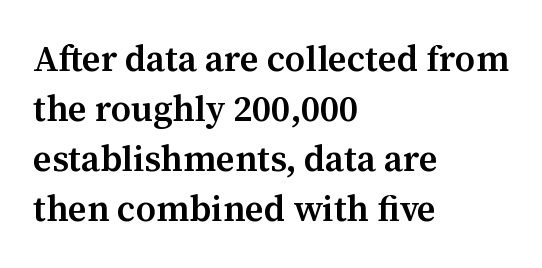
Q: Is the text bold? A: Semi-bold.
Q: Is the text italic (slanted)? A: No, it is upright.
Q: Is the typeface a serif or a sans-serif typeface? A: Serif.
Q: Is the text underlined? A: No.
Q: How is the paragraph aligned? A: Left-aligned.
Q: Is the spacing between letters normal or unusually wide? A: Normal.
Q: Is the spacing between lines tight, normal or loose? A: Normal.
Q: Width (condensed, normal, or wide)? A: Normal.
Q: Stroke contrast? A: Medium.
Q: x-height? A: Medium.
Q: Monospaced? A: No.
